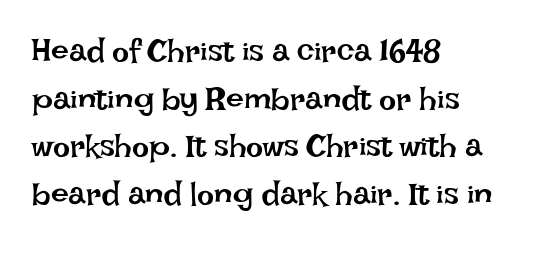
Q: Is the text bold? A: No.
Q: Is the text italic (slanted)? A: No, it is upright.
Q: Is the text underlined? A: No.
Q: How is the paragraph aligned? A: Left-aligned.
Q: Is the spacing between letters normal or unusually wide? A: Normal.
Q: Is the spacing between lines tight, normal or loose? A: Normal.
Q: Width (condensed, normal, or wide)? A: Normal.
Q: Stroke contrast? A: Low.
Q: x-height? A: Large.
Q: Monospaced? A: No.
